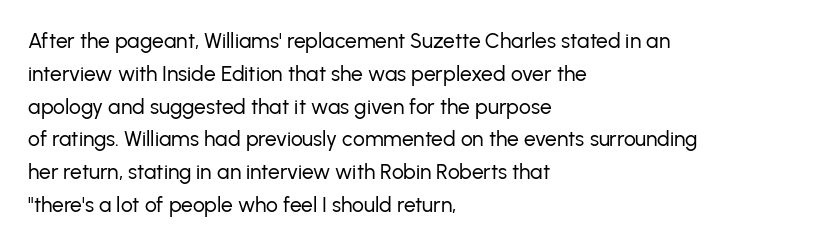
{"italic": "no", "bold": "no", "underline": "no", "align": "left", "line_spacing": "normal", "line_spacing_ratio": 1.56, "letter_spacing": "normal", "letter_spacing_em": 0.0, "glyph_px": 21}
